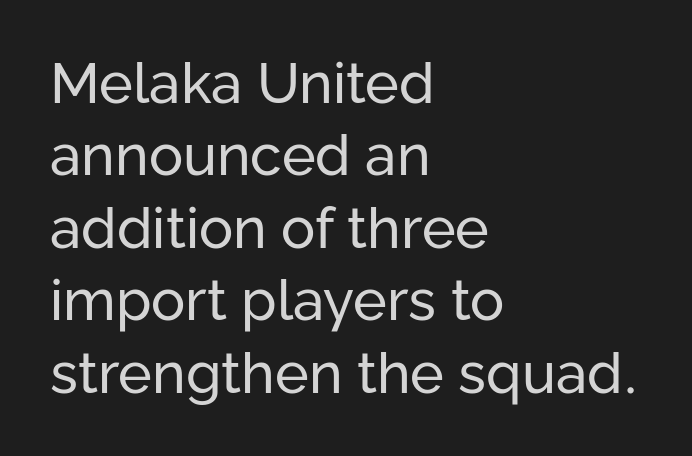
Rendered with straight, roman letterforms. The paragraph has a hard left edge and a soft right edge. No heavy texture on the line: the type isn't bold. Letter spacing: default.
